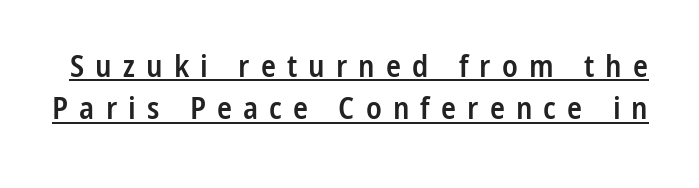
Q: Is the text bold? A: Semi-bold.
Q: Is the text italic (slanted)? A: No, it is upright.
Q: Is the typeface a serif or a sans-serif typeface? A: Sans-serif.
Q: Is the text underlined? A: Yes.
Q: Is the spacing between letters normal or unusually wide? A: Unusually wide.
Q: Is the spacing between lines tight, normal or loose? A: Normal.
Q: Width (condensed, normal, or wide)? A: Condensed.
Q: Stroke contrast? A: Low.
Q: x-height? A: Medium.
Q: Monospaced? A: No.
